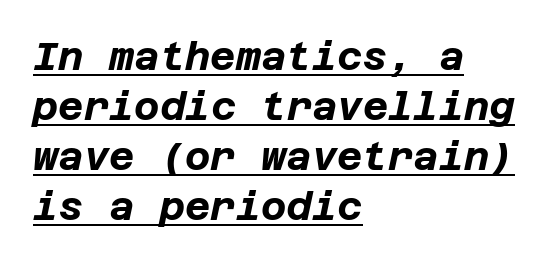
{"italic": "yes", "lean": "right", "slant_degrees": 12, "bold": "yes", "weight": "bold", "width": "normal", "stroke_contrast": "low", "x_height": "large", "underline": "yes", "align": "left", "line_spacing": "normal", "line_spacing_ratio": 1.28, "letter_spacing": "normal", "letter_spacing_em": 0.0, "glyph_px": 39}
